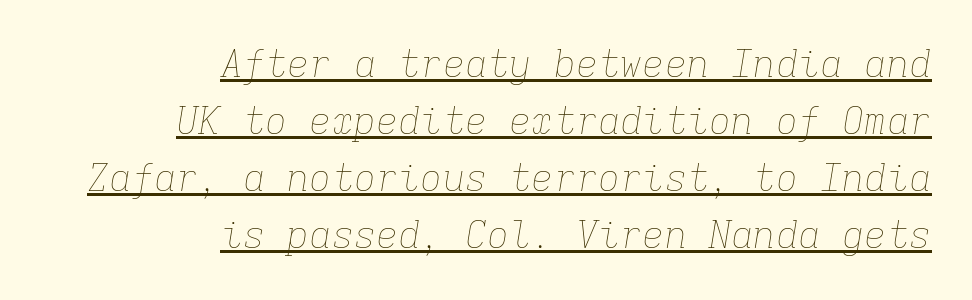
The glyphs are accompanied by a horizontal stroke just below them. Observe the lean: these are italic letterforms. The passage shown is typed in a monospace face where columns stay perfectly aligned. Reading down the column, the eye jumps a familiar distance to each next line.
